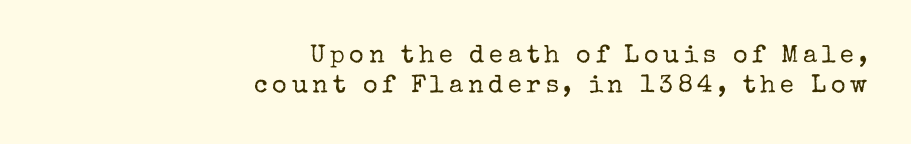
A clean baseline with only descenders dipping below it. Upright lettering throughout. Where is the straight margin? On the right. A quiet, ordinary-to-light weight characterises the typeface.
